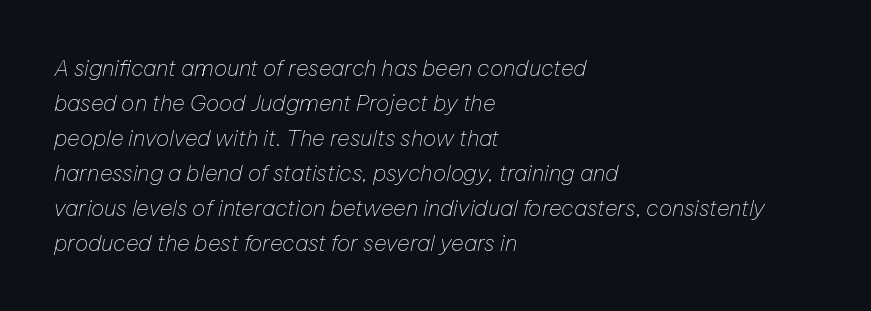
Does the leading feel generous? No, just average. The horizontal fit of the characters is conventional and even. Layout note: lines flush left. An italicized treatment has been applied to the whole sample. The weight tops out at a normal text grade.
